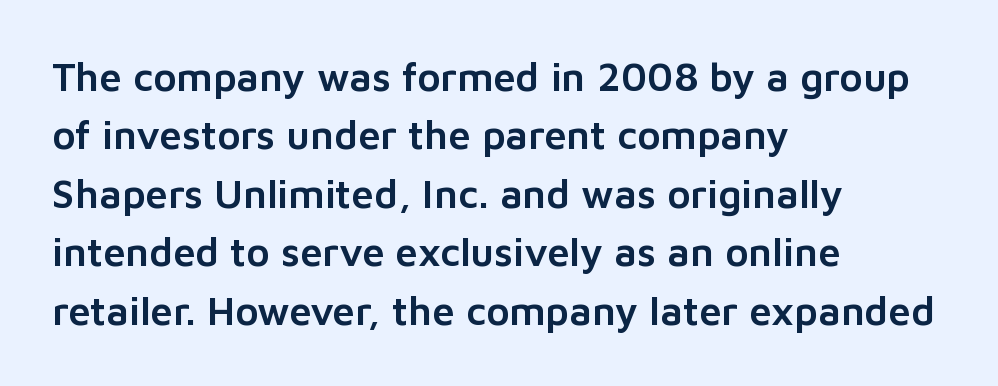
{"serif": "no", "italic": "no", "width": "normal", "stroke_contrast": "low", "x_height": "medium", "monospaced": "no", "underline": "no", "align": "left", "line_spacing": "normal", "line_spacing_ratio": 1.46, "letter_spacing": "normal", "letter_spacing_em": 0.0, "glyph_px": 40}
